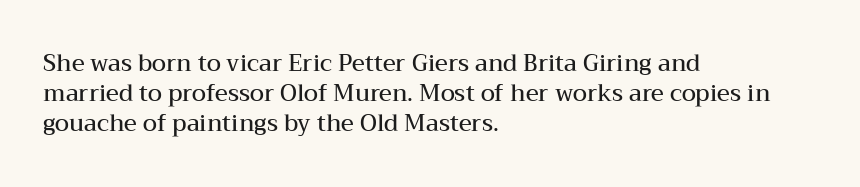
Q: Is the text bold? A: Semi-bold.
Q: Is the text italic (slanted)? A: No, it is upright.
Q: Is the text underlined? A: No.
Q: How is the paragraph aligned? A: Left-aligned.
Q: Is the spacing between letters normal or unusually wide? A: Normal.
Q: Is the spacing between lines tight, normal or loose? A: Normal.
